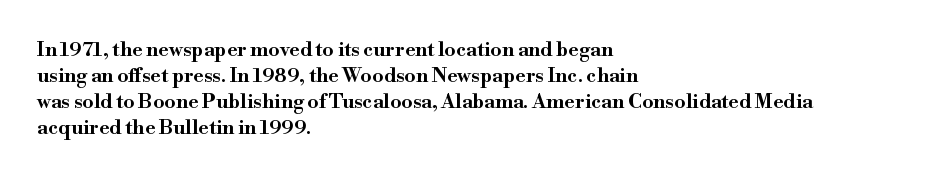
Q: Is the text italic (slanted)? A: No, it is upright.
Q: Is the text underlined? A: No.
Q: How is the paragraph aligned? A: Left-aligned.
Q: Is the spacing between letters normal or unusually wide? A: Normal.
Q: Is the spacing between lines tight, normal or loose? A: Normal.
